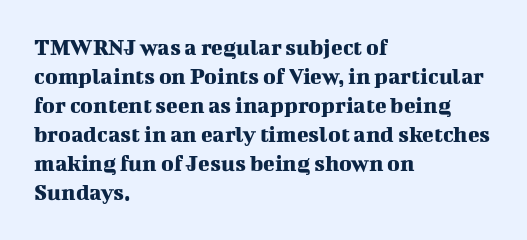
The image shows 24 px text type, upright; set left-aligned, line spacing 1.21x, normal letter spacing, not underlined.
